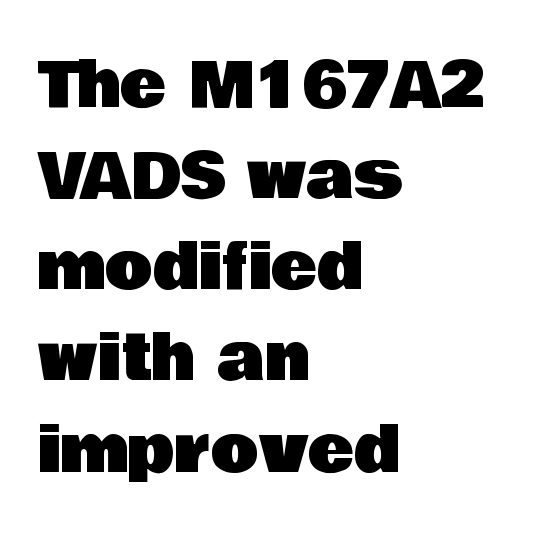
The image shows 62 px sans-serif type, upright; set left-aligned, normal line spacing (1.47x), normal letter spacing, not underlined; low stroke contrast and a large x-height.
